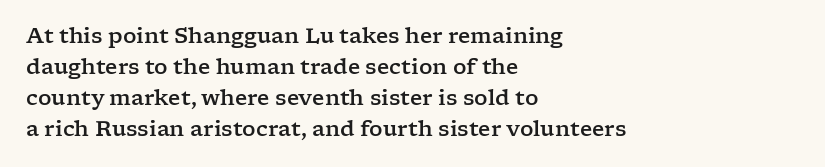
{"italic": "no", "underline": "no", "align": "left", "line_spacing": "normal", "line_spacing_ratio": 1.47, "letter_spacing": "normal", "letter_spacing_em": 0.0, "glyph_px": 21}
